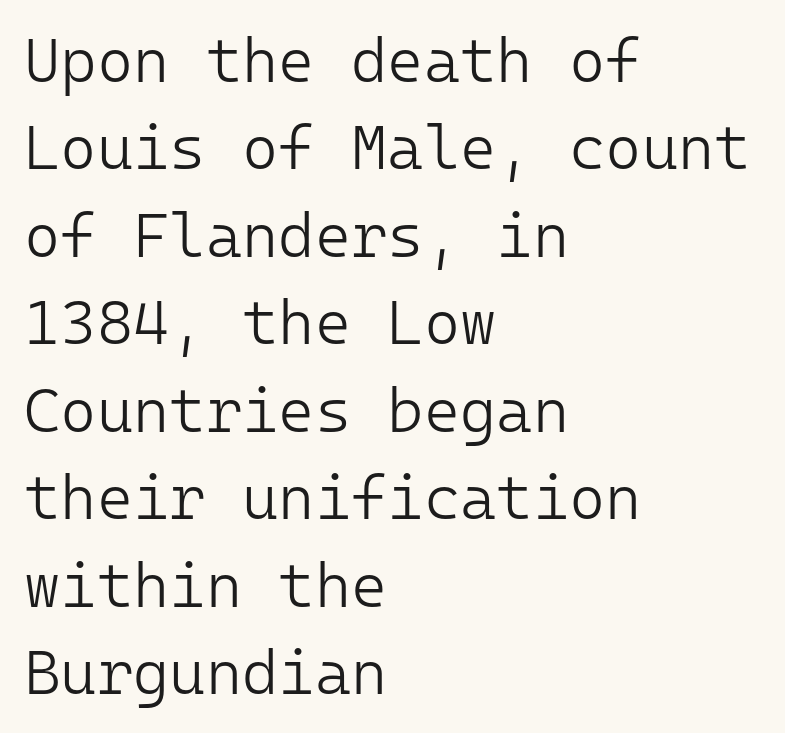
{"serif": "no", "italic": "no", "bold": "no", "weight": "light", "width": "normal", "stroke_contrast": "low", "x_height": "medium", "monospaced": "yes", "underline": "no", "align": "left", "line_spacing": "normal", "line_spacing_ratio": 1.41, "letter_spacing": "normal", "letter_spacing_em": 0.0, "glyph_px": 62}
